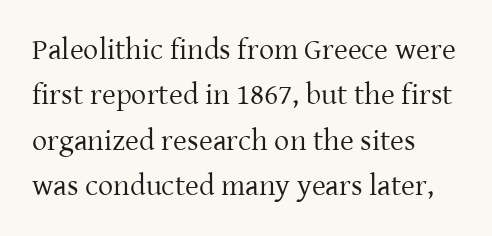
The letters advance in unequal steps, a hallmark of proportional type. Unbolded letterforms with no extra heft. Type style note: has serifs. The gaps between neighbouring characters are ordinary and unremarkable. Type without underlining. Regarding leading, the lines here are spaced in the standard way.
